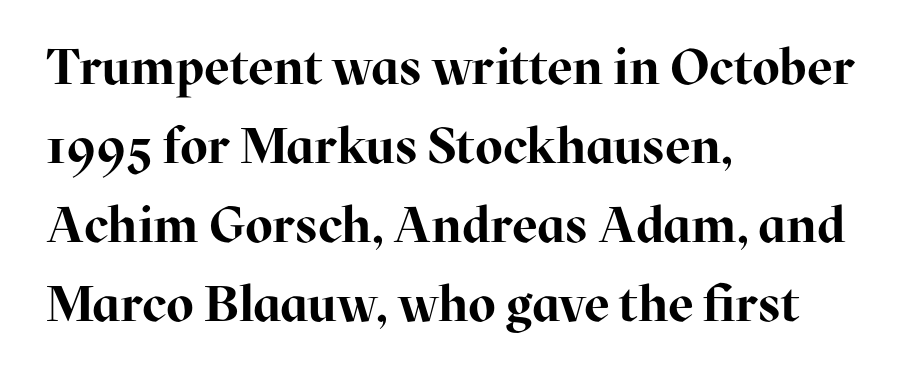
You could not count columns in this text — the font is proportionally spaced. Nope, not italic — everything's standing straight. Underlining? Definitely not there. This sample uses a serif face. Where is the straight margin? On the left.
